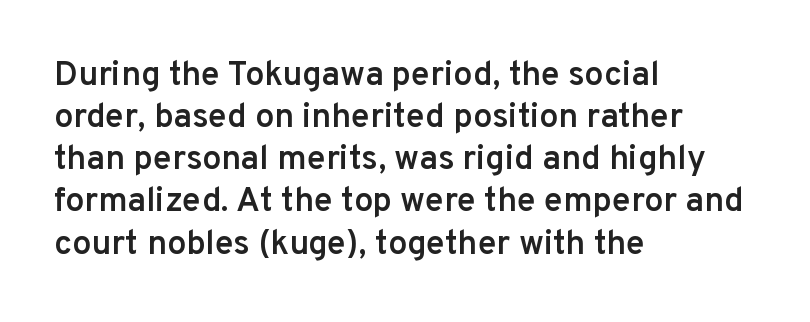
Q: Is the text bold? A: Semi-bold.
Q: Is the text italic (slanted)? A: No, it is upright.
Q: Is the typeface a serif or a sans-serif typeface? A: Sans-serif.
Q: Is the text underlined? A: No.
Q: How is the paragraph aligned? A: Left-aligned.
Q: Is the spacing between letters normal or unusually wide? A: Normal.
Q: Width (condensed, normal, or wide)? A: Normal.
Q: Stroke contrast? A: Low.
Q: x-height? A: Medium.
Q: Monospaced? A: No.
